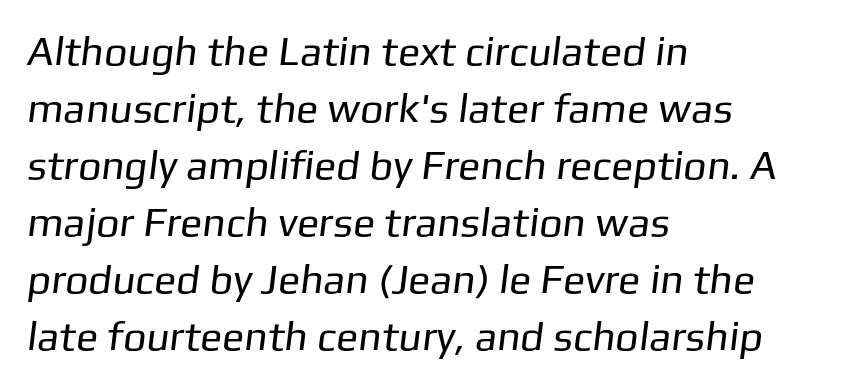
The strip under each line holds only bare page. Short and long lines alike share a common starting point at left. Unbolded letterforms with no extra heft. A typesetter would call this proportional, since set widths differ per character.
